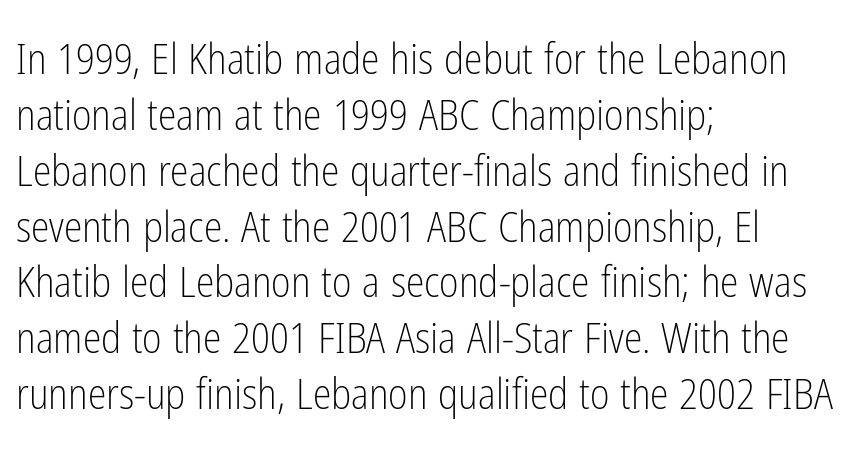
The image shows 42 px light, condensed sans-serif type, upright; set left-aligned, normal line spacing (1.33x), normal letter spacing, not underlined; low stroke contrast and a medium x-height.
